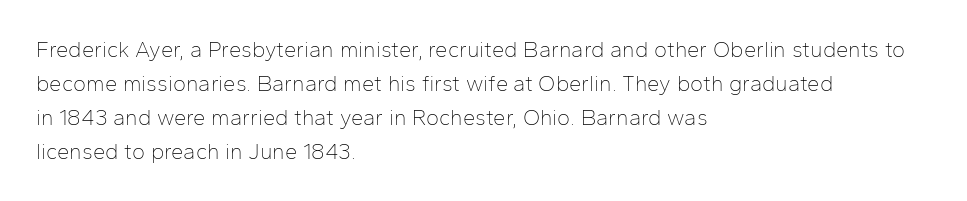
Q: Is the text bold? A: No.
Q: Is the text italic (slanted)? A: No, it is upright.
Q: Is the text underlined? A: No.
Q: How is the paragraph aligned? A: Left-aligned.
Q: Is the spacing between letters normal or unusually wide? A: Normal.
Q: Is the spacing between lines tight, normal or loose? A: Normal.
